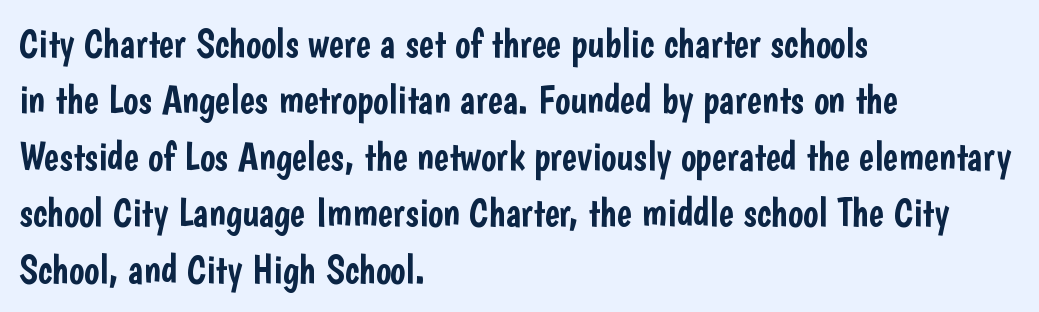
Q: Is the text italic (slanted)? A: No, it is upright.
Q: Is the typeface a serif or a sans-serif typeface? A: Sans-serif.
Q: Is the text underlined? A: No.
Q: How is the paragraph aligned? A: Left-aligned.
Q: Is the spacing between letters normal or unusually wide? A: Normal.
Q: Is the spacing between lines tight, normal or loose? A: Normal.
Q: Width (condensed, normal, or wide)? A: Condensed.
Q: Stroke contrast? A: Low.
Q: x-height? A: Medium.
Q: Monospaced? A: No.
